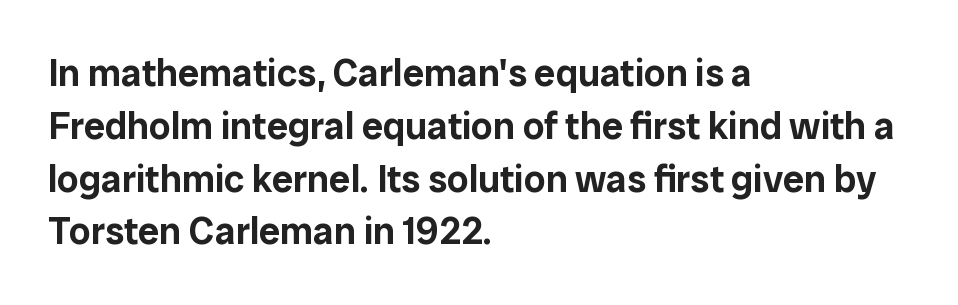
{"serif": "no", "italic": "no", "width": "normal", "stroke_contrast": "low", "x_height": "medium", "monospaced": "no", "underline": "no", "align": "left", "line_spacing": "normal", "line_spacing_ratio": 1.39, "letter_spacing": "normal", "letter_spacing_em": 0.0, "glyph_px": 38}
